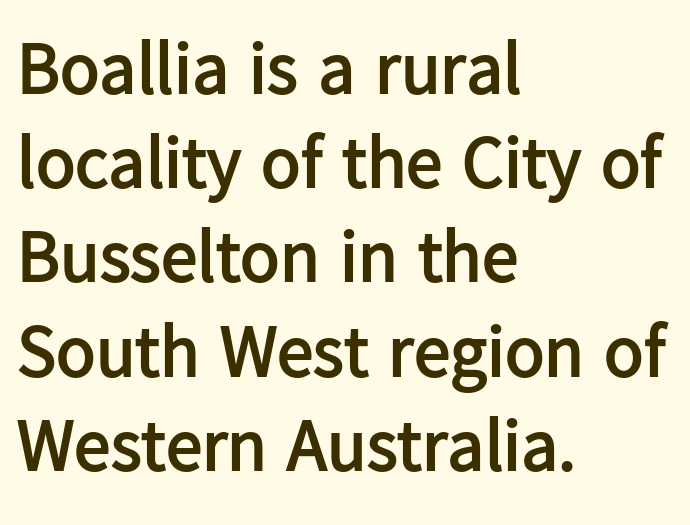
The image shows 73 px semibold sans-serif type, upright; set left-aligned, normal line spacing (1.29x), normal letter spacing, not underlined; low stroke contrast and a medium x-height.
